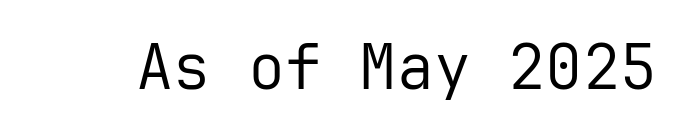
{"serif": "no", "italic": "no", "bold": "no", "weight": "regular", "width": "normal", "stroke_contrast": "low", "x_height": "medium", "monospaced": "yes", "underline": "no", "letter_spacing": "normal", "letter_spacing_em": 0.0, "glyph_px": 62}
